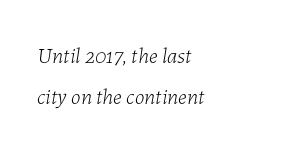
{"italic": "yes", "lean": "right", "slant_degrees": 7, "bold": "no", "underline": "no", "align": "left", "line_spacing_ratio": 1.87, "letter_spacing": "normal", "letter_spacing_em": 0.0, "glyph_px": 22}
